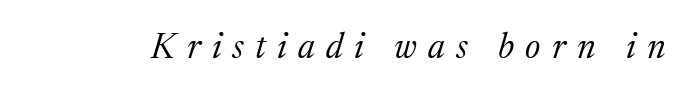
The whole block is typeset with a tilt. The passage shown is typeset with a serif family. Proportional: the letters do not fall into vertical columns. Loose tracking; the words dissolve into strings of separated letters. Check the space under the baseline: it is left empty.
